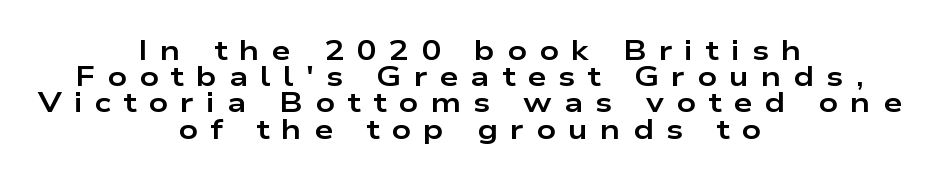
Horizontally, the lines are justified to the midpoint only. You could barely slide anything between these rows. A clean baseline with only descenders dipping below it. The sample has been set heavy, in full bold. When letters stand straight like this, we call the style roman or upright. Between one letter and the next there's a generous, obvious gap.
